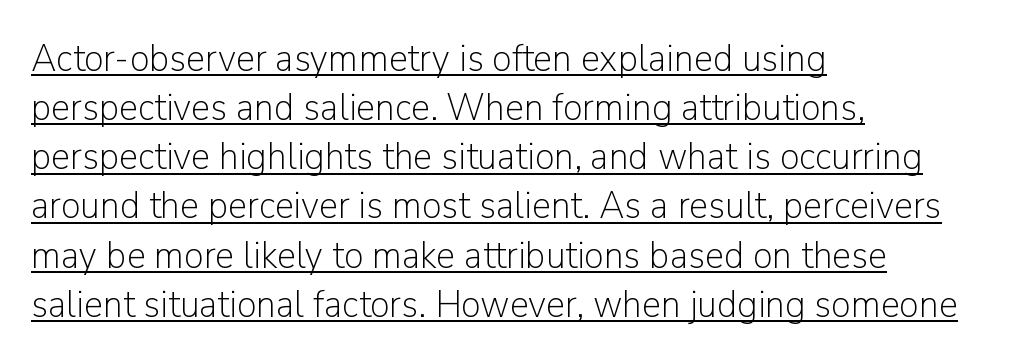
{"serif": "no", "italic": "no", "bold": "no", "weight": "light", "width": "normal", "stroke_contrast": "low", "x_height": "medium", "monospaced": "no", "underline": "yes", "align": "left", "line_spacing": "normal", "line_spacing_ratio": 1.26, "letter_spacing": "normal", "letter_spacing_em": 0.0, "glyph_px": 39}
